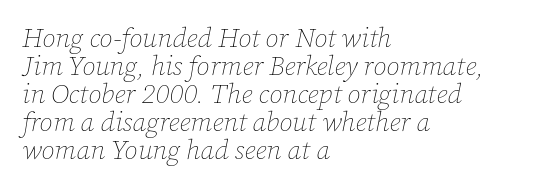
The ragged edge is on the right, which tells us the setting is flush left. The gaps between neighbouring characters are ordinary and unremarkable. This is oblique type, the kind used for emphasis or titles. Each row of text sits above clean, open space.
